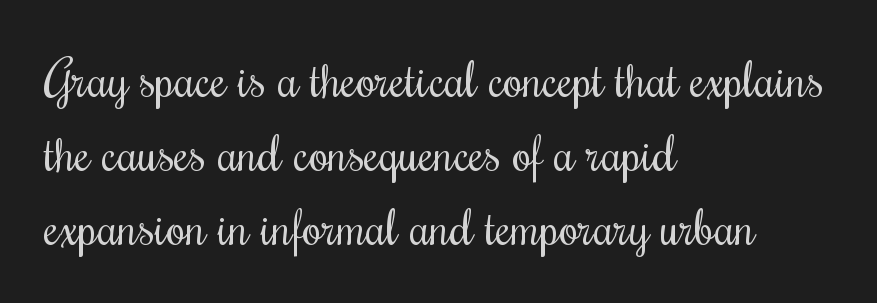
{"bold": "no", "weight": "regular", "width": "condensed", "stroke_contrast": "medium", "x_height": "small", "monospaced": "no", "underline": "no", "align": "left", "line_spacing": "normal", "line_spacing_ratio": 1.48, "letter_spacing": "normal", "letter_spacing_em": 0.0, "glyph_px": 50}
